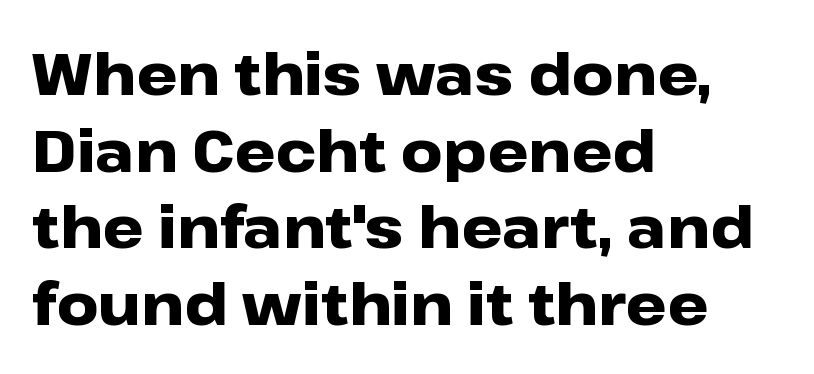
The letters sit at their default tracking, neither squeezed nor spread. Anything drawn beneath the words? Only blank space. How would I describe the line gaps? Plain and ordinary. The paragraph has a hard left edge and a soft right edge. This rendering employs a face without finishing strokes, i.e., a sans-serif.
